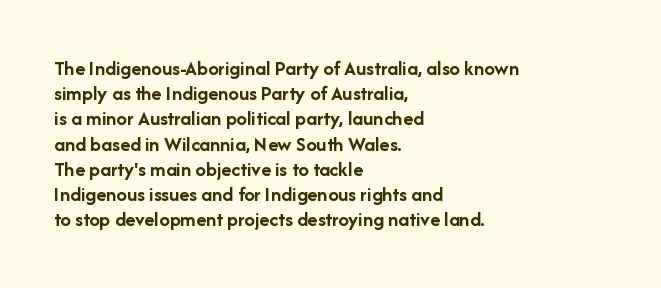
Each line starts at the same left margin while the right side varies. Upright lettering throughout. What stands out about the letter spacing? Nothing — it is the standard amount. Check the space under the baseline: it is left empty. The typesetting leans heavy: a genuine bold.
